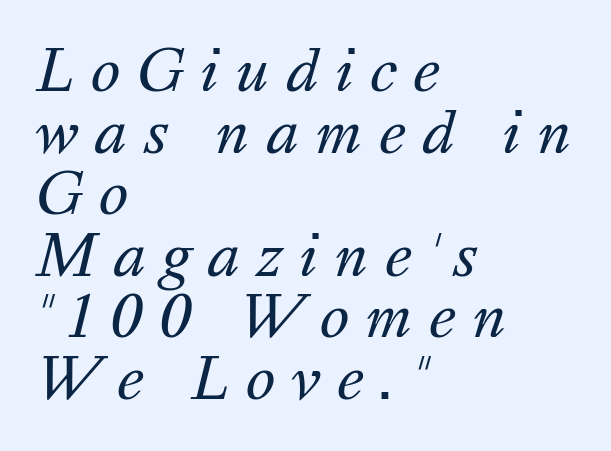
Spacing verdict: proportional, widths tailored to each character. An italicized treatment has been applied to the whole sample. You could barely slide anything between these rows. The paragraph has a hard left edge and a soft right edge. Nobody drew a line under any word here.
